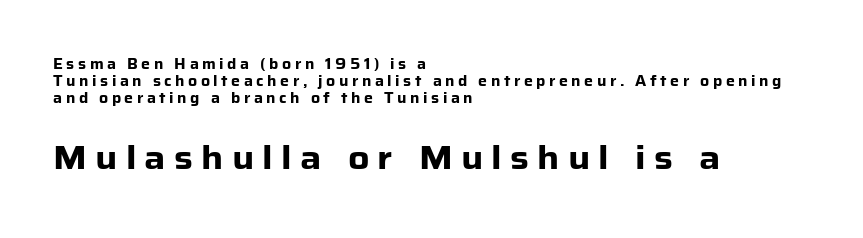
{"serif": "no", "italic": "no", "bold": "yes", "weight": "heavy", "width": "normal", "stroke_contrast": "low", "x_height": "medium", "monospaced": "no", "underline": "no", "align": "left", "line_spacing_ratio": 1.23, "letter_spacing": "wide", "letter_spacing_em": 0.25, "larger_block": "second", "size_ratio": 2.36, "glyph_px": 33}
